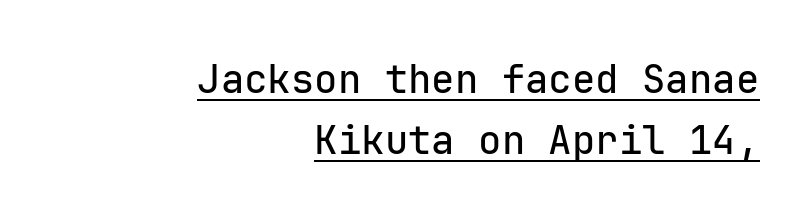
When letters stand straight like this, we call the style roman or upright. Each line of the rendering has a horizontal stroke beneath the glyphs. Default kerning and tracking; the words read as compact shapes. The text block is weighted toward the right margin, trailing off unevenly leftward. Spacing verdict: monospaced, one width for all characters.
